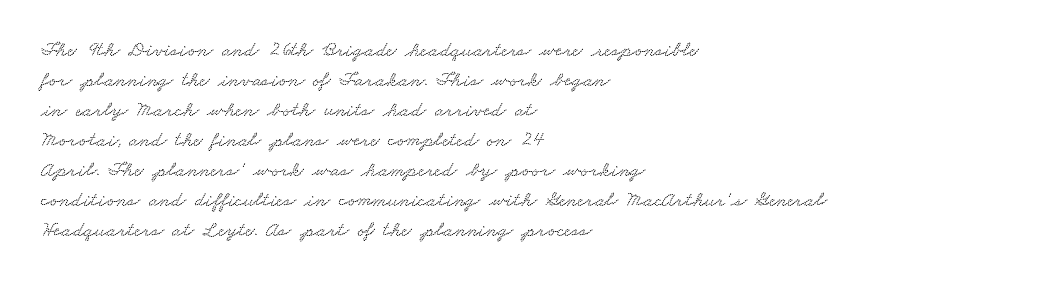
Q: Is the text underlined? A: No.
Q: How is the paragraph aligned? A: Left-aligned.
Q: Is the spacing between letters normal or unusually wide? A: Normal.
Q: Is the spacing between lines tight, normal or loose? A: Normal.
